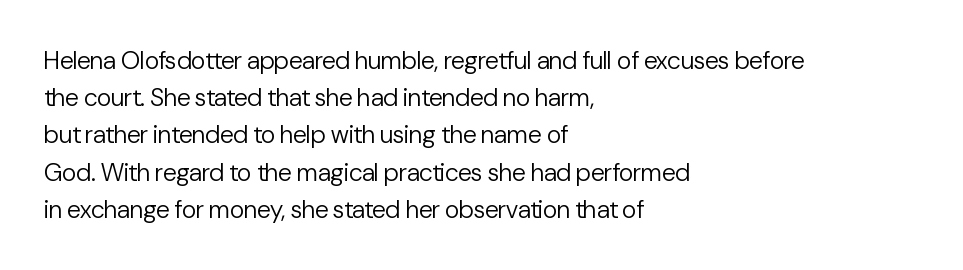
Each new line begins a customary step beneath the previous one. In CSS terms this would be text-align: left. Every character sits straight up, as roman type does. Inter-character spacing is left at the font's built-in metrics.
